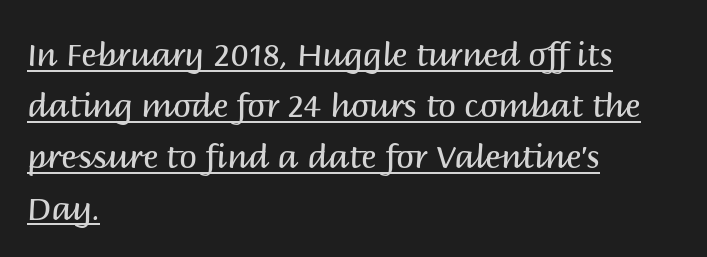
No heavy texture on the line: the type isn't bold. Font category for this specimen: sans-serif. Each letter keeps its own natural width here, so spacing adapts to shape. Whoever set this chose a conventional vertical rhythm.
